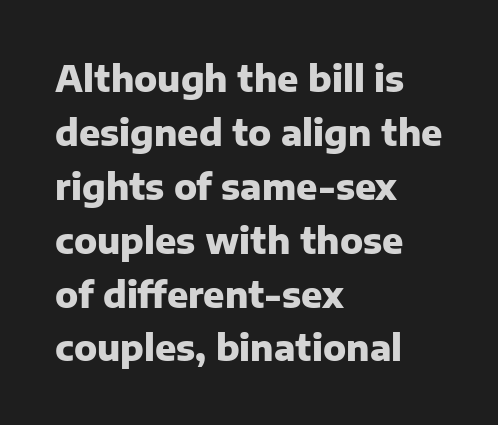
The image shows 35 px heavy sans-serif type, upright; set left-aligned, normal line spacing (1.54x), normal letter spacing, not underlined; low stroke contrast and a medium x-height.
